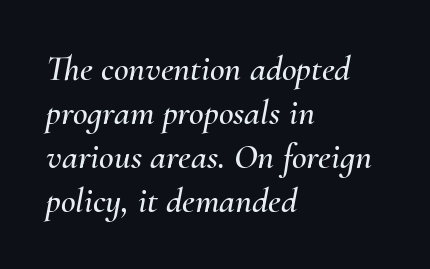
The image shows 36 px text type, italic (leaning right); set left-aligned, line spacing 1.22x, normal letter spacing, not underlined; medium stroke contrast and a small x-height.
